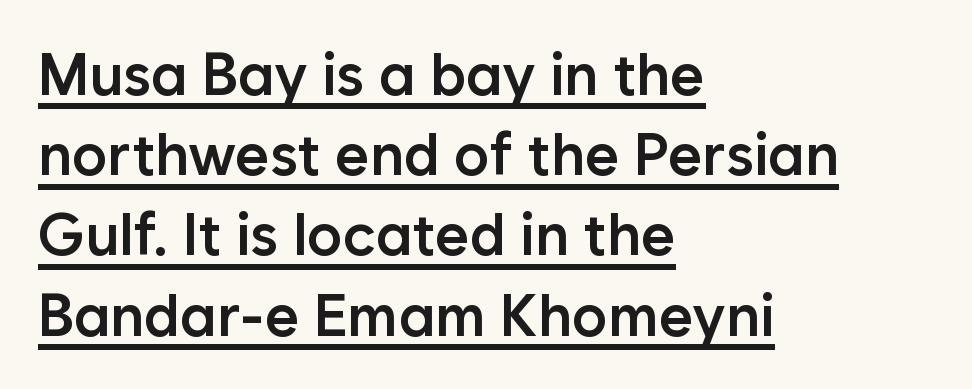
{"serif": "no", "italic": "no", "bold": "semi", "weight": "semibold", "width": "normal", "stroke_contrast": "low", "x_height": "medium", "monospaced": "no", "underline": "yes", "align": "left", "line_spacing": "normal", "line_spacing_ratio": 1.36, "letter_spacing": "normal", "letter_spacing_em": 0.0, "glyph_px": 59}
